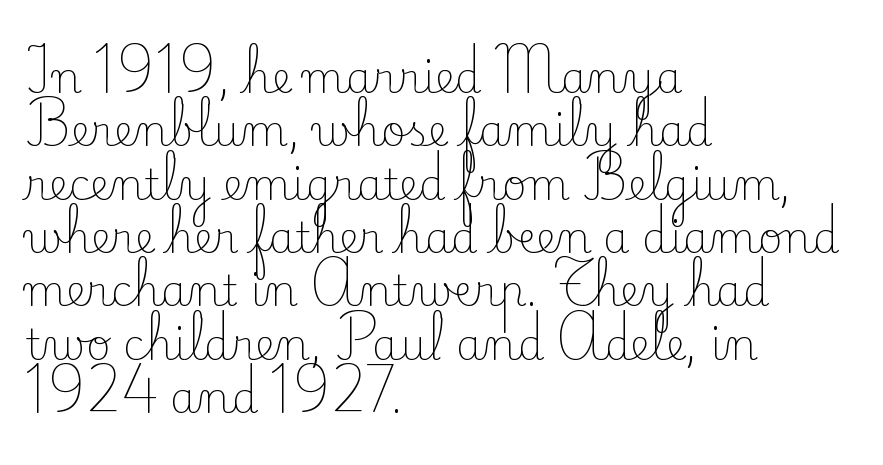
The typeface chosen for these lines features serifs. Nobody touched the tracking dial on this one. The space beneath each line is pristine and unruled. This rendering uses left alignment, leaving the right contour irregular. Spacing verdict: proportional, widths tailored to each character. Summary of vertical rhythm: regular, with standard interline spacing.
